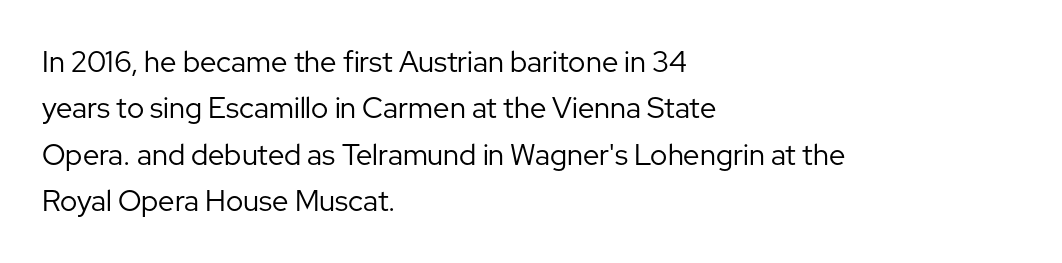
Note: no serifs on the glyphs. Each word holds together tightly as a unit, with standard inter-letter gaps. Casual observation: everything's shoved over to the left. Ordinary non-slanted type is in use. Spacing verdict: proportional, widths tailored to each character. The zone under the glyphs is completely vacant.
